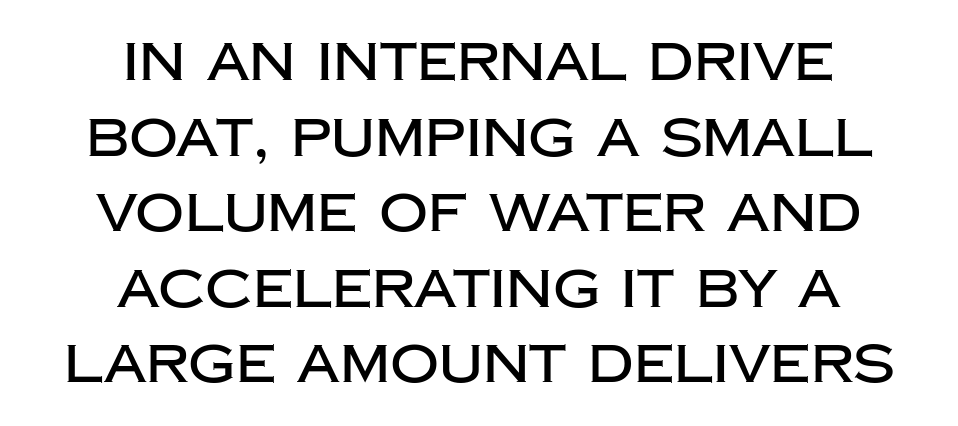
The image shows 54 px sans-serif type, upright; set centered, normal line spacing (1.4x), normal letter spacing, not underlined; low stroke contrast and a large x-height.
